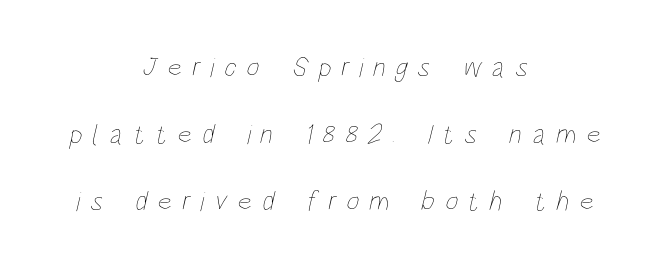
The image shows 28 px thin, condensed type; set centered, loose line spacing (2.39x), unusually wide letter spacing (+0.36 em), not underlined; low stroke contrast and a large x-height.
